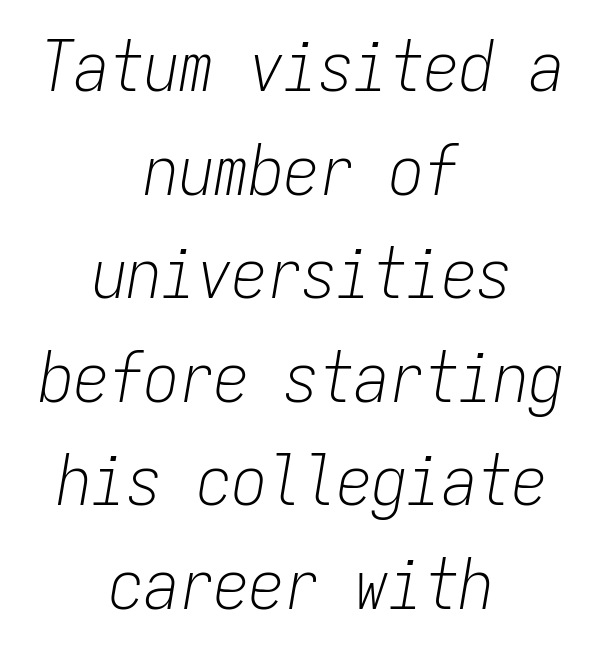
Italic? Definitely — the glyphs are oblique. These lines sit exactly where default settings would place them. Descenders hang freely into open space. Stem width sits at or under what a default text font uses. Where is the straight margin? There isn't one; the lines are centered. In terms of letterspacing, this is plain default setting.
